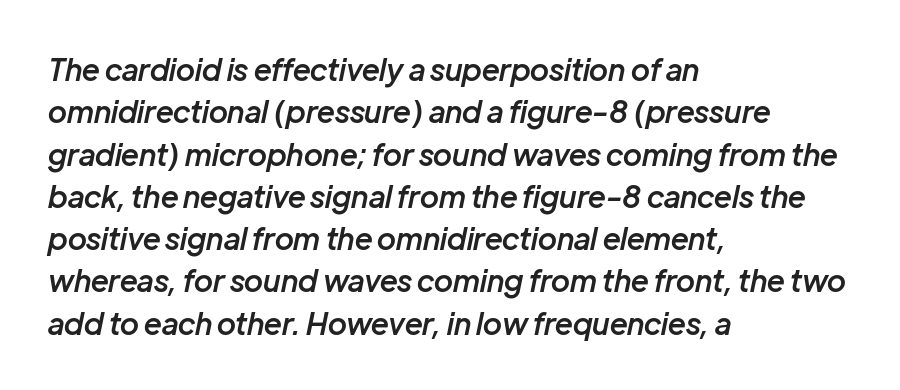
Q: Is the text bold? A: Semi-bold.
Q: Is the text italic (slanted)? A: Yes, it leans right by about 12 degrees.
Q: Is the text underlined? A: No.
Q: How is the paragraph aligned? A: Left-aligned.
Q: Is the spacing between letters normal or unusually wide? A: Normal.
Q: Is the spacing between lines tight, normal or loose? A: Normal.
Q: Width (condensed, normal, or wide)? A: Normal.
Q: Stroke contrast? A: Low.
Q: x-height? A: Medium.
Q: Monospaced? A: No.
